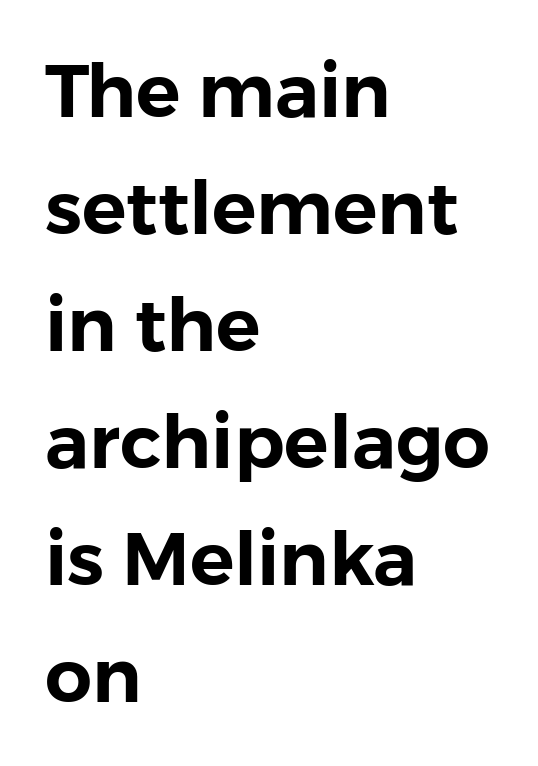
Rule under the text: the space is simply empty. Stroke terminals: plain, sans-serif. Reading down the column, the eye jumps a familiar distance to each next line. How are the letters spaced? Ordinarily, with no added tracking. A classic flush-left, rag-right setting is used for this passage.
